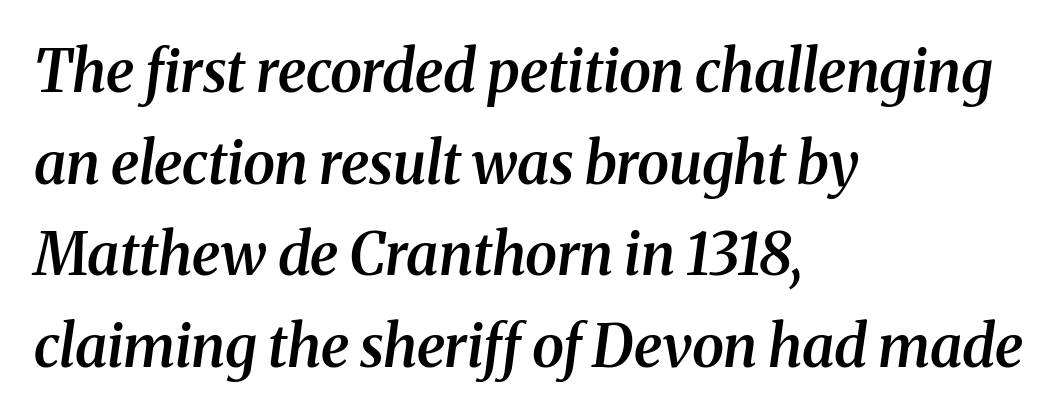
Q: Is the text bold? A: Semi-bold.
Q: Is the text italic (slanted)? A: Yes, it leans right by about 8 degrees.
Q: Is the typeface a serif or a sans-serif typeface? A: Serif.
Q: Is the text underlined? A: No.
Q: How is the paragraph aligned? A: Left-aligned.
Q: Is the spacing between letters normal or unusually wide? A: Normal.
Q: Is the spacing between lines tight, normal or loose? A: Normal.
Q: Width (condensed, normal, or wide)? A: Normal.
Q: Stroke contrast? A: Medium.
Q: x-height? A: Medium.
Q: Monospaced? A: No.
